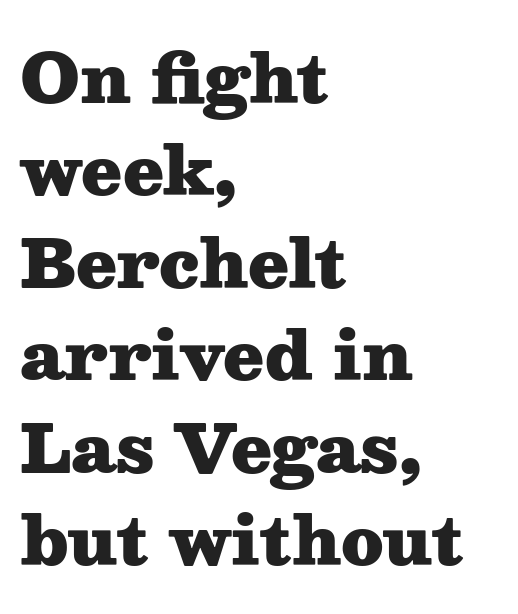
{"serif": "yes", "italic": "no", "bold": "yes", "weight": "heavy", "width": "wide", "stroke_contrast": "medium", "x_height": "medium", "monospaced": "no", "underline": "no", "align": "left", "line_spacing": "normal", "line_spacing_ratio": 1.4, "letter_spacing": "normal", "letter_spacing_em": 0.0, "glyph_px": 66}
